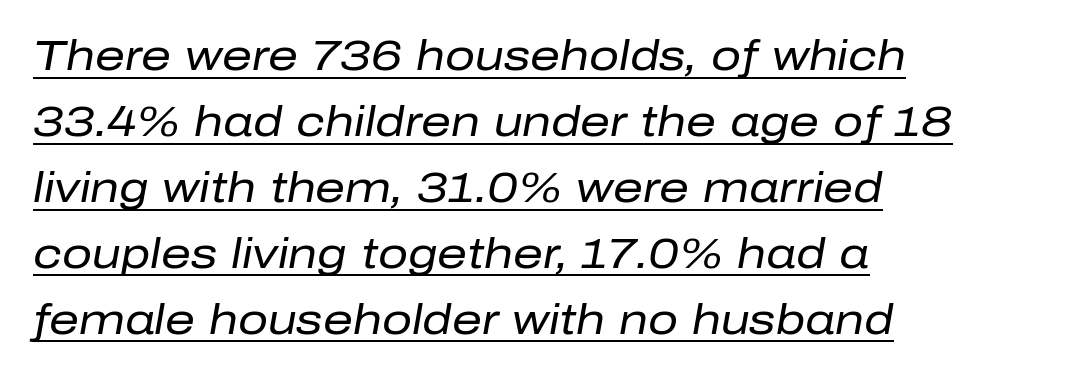
{"italic": "yes", "lean": "right", "slant_degrees": 10, "bold": "no", "weight": "regular", "width": "normal", "stroke_contrast": "low", "x_height": "medium", "monospaced": "no", "underline": "yes", "align": "left", "line_spacing": "normal", "line_spacing_ratio": 1.57, "letter_spacing": "normal", "letter_spacing_em": 0.0, "glyph_px": 42}
